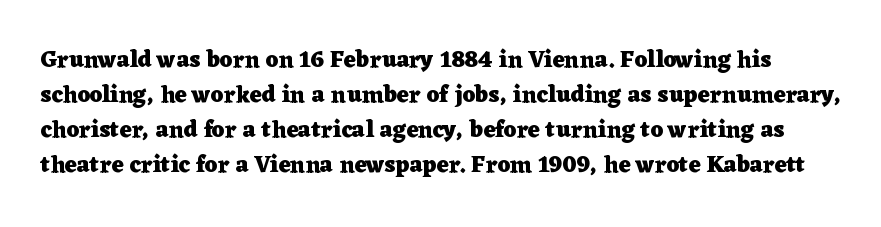
The image shows 23 px bold type, upright; set normal line spacing (1.52x), normal letter spacing, not underlined.
